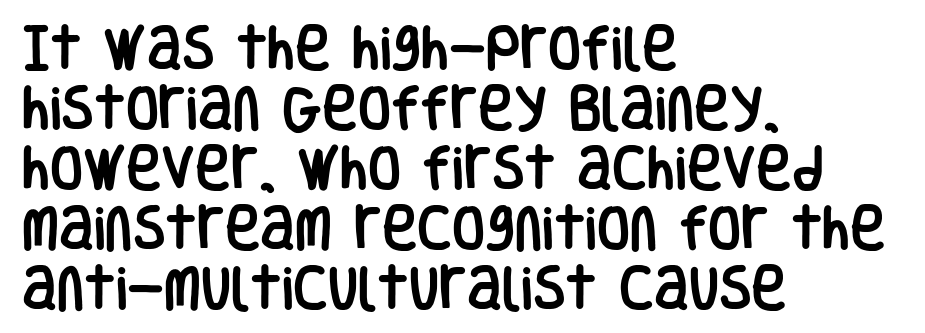
{"serif": "no", "italic": "no", "width": "condensed", "stroke_contrast": "low", "x_height": "large", "monospaced": "no", "underline": "no", "align": "left", "line_spacing": "normal", "line_spacing_ratio": 1.25, "letter_spacing": "normal", "letter_spacing_em": 0.0, "glyph_px": 48}
